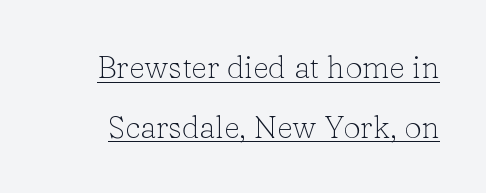
The image shows 31 px light serif type, upright; set loose line spacing (1.93x), normal letter spacing, underlined; low stroke contrast and a medium x-height.
